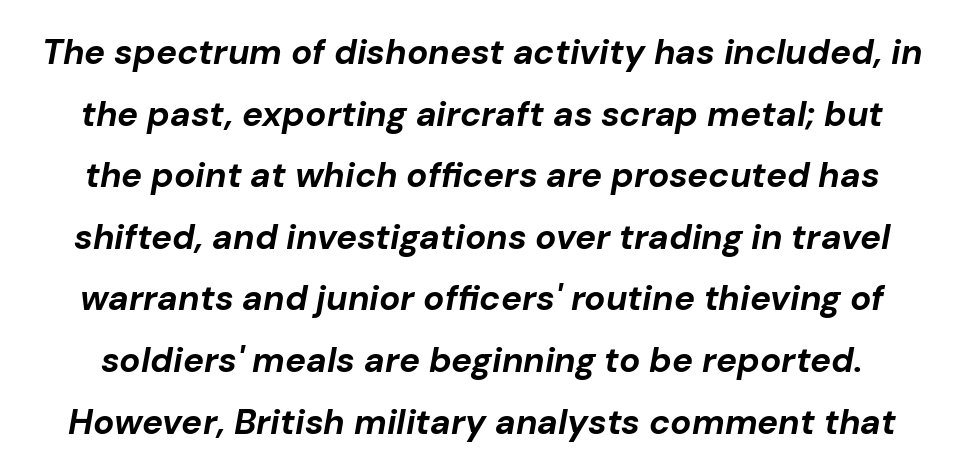
The rendering uses natural spacing where letterforms have individual widths. Anything drawn beneath the words? Only blank space. The passage shown has conventional tracking throughout. The axis of the letterforms is tilted away from vertical. The rendering uses a bold face; every stroke is thick and dark.
